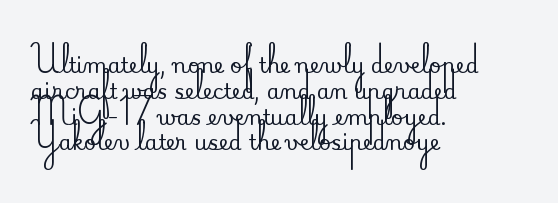
Q: Is the text italic (slanted)? A: No, it is upright.
Q: Is the text underlined? A: No.
Q: How is the paragraph aligned? A: Left-aligned.
Q: Is the spacing between letters normal or unusually wide? A: Normal.
